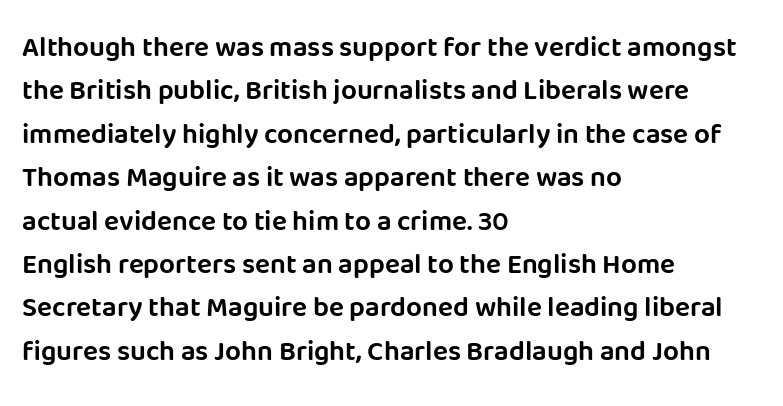
{"serif": "no", "italic": "no", "width": "normal", "stroke_contrast": "low", "x_height": "large", "monospaced": "no", "underline": "no", "align": "left", "line_spacing": "normal", "line_spacing_ratio": 1.55, "letter_spacing": "normal", "letter_spacing_em": 0.0, "glyph_px": 28}
